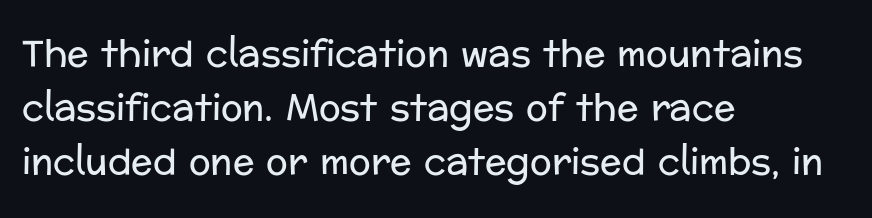
The image shows 36 px regular-weight sans-serif type, upright; set left-aligned, normal line spacing (1.5x), normal letter spacing, not underlined; low stroke contrast and a medium x-height.
